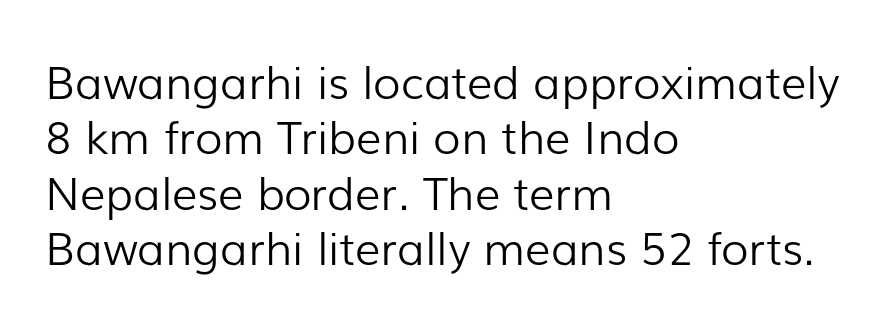
Has an underline been added? It has not. A typesetter would call this zero additional tracking. Note the varied advance widths — an 'i' is clearly narrower than an 'm'. A typesetter would label this face a sans.
